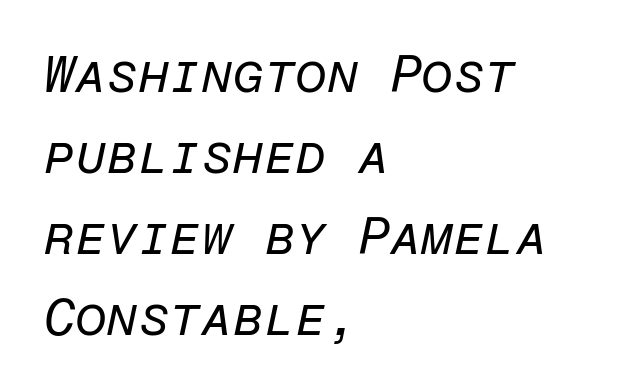
Regular leading. The gap between lines stays unmarked. The typesetter chose a ragged-right arrangement here. This is not heavy type; no bold has been used. Inter-character spacing is left at the font's built-in metrics.
